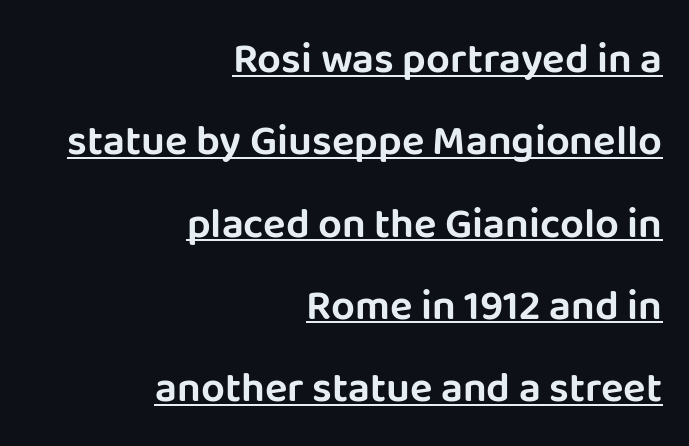
{"serif": "no", "italic": "no", "width": "normal", "stroke_contrast": "low", "x_height": "large", "monospaced": "no", "underline": "yes", "align": "right", "line_spacing": "loose", "line_spacing_ratio": 1.96, "letter_spacing": "normal", "letter_spacing_em": 0.0, "glyph_px": 42}
